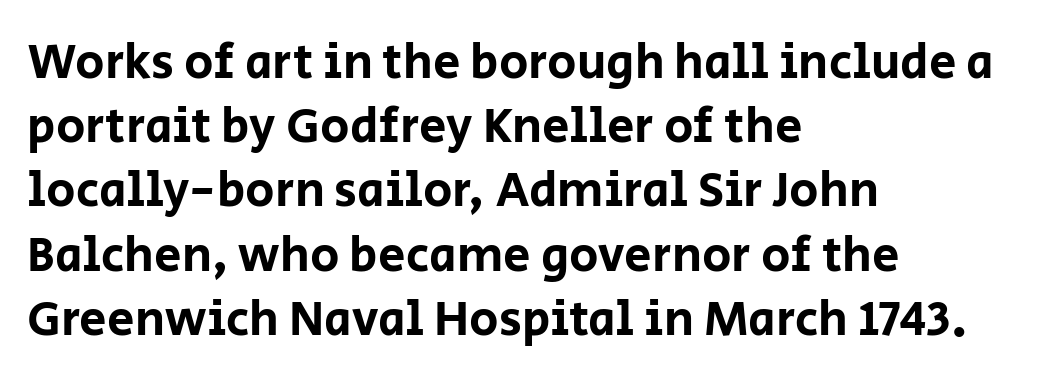
{"serif": "no", "italic": "no", "width": "normal", "stroke_contrast": "low", "x_height": "large", "monospaced": "no", "underline": "no", "align": "left", "line_spacing": "normal", "line_spacing_ratio": 1.31, "letter_spacing": "normal", "letter_spacing_em": 0.0, "glyph_px": 49}
